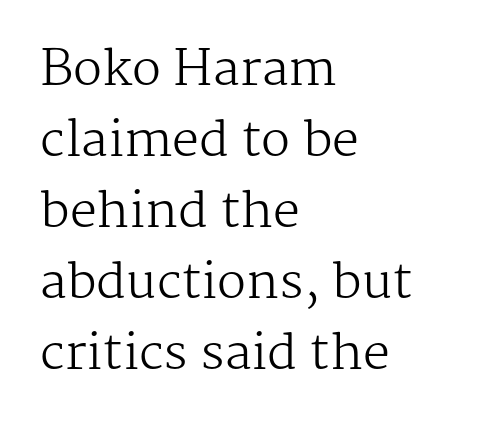
Left-aligned paragraph, ragged on the right. In terms of leading, this rendering sits right in the middle. Think of a printed novel: that variable character pitch is what you see here. Posture: vertical. Is this a heavy cut? Hardly; it is regular or lighter. Letters rest on an invisible, unmarked baseline.
